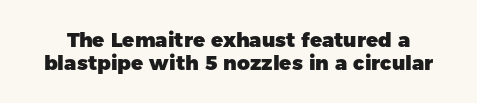
The glyphs have the mass of a bold cut. Every character sits straight up, as roman type does. Underlining? Definitely not there. How would I describe the line gaps? Narrow and economical.
